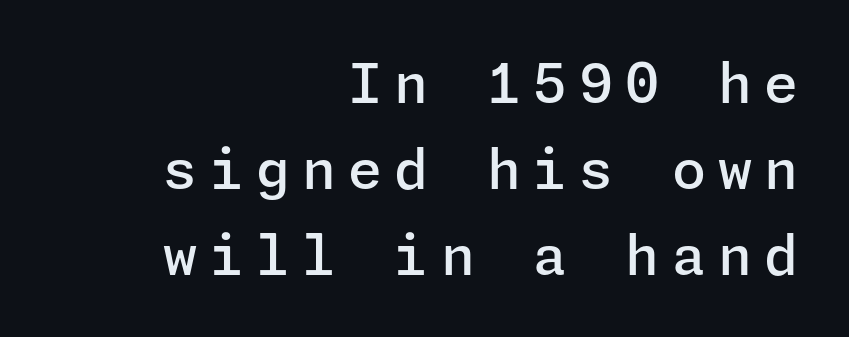
The image shows 55 px semibold sans-serif type, upright; set right-aligned, normal line spacing (1.56x), unusually wide letter spacing (+0.22 em), not underlined; low stroke contrast and a medium x-height.
